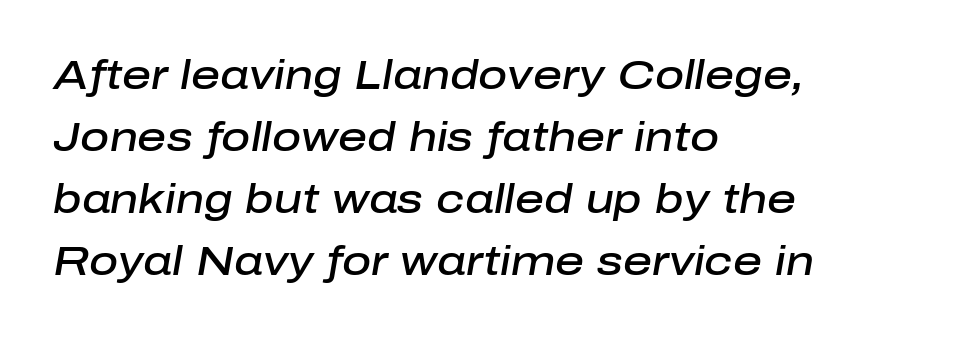
Spacing between characters is what you'd get straight out of the box. How heavy is the stroke? Medium-heavy — a semibold, shy of bold. The compositor pushed each line to the left boundary. The space beneath each line is pristine and unruled. The passage shown is typed in a proportional face where columns would drift.
